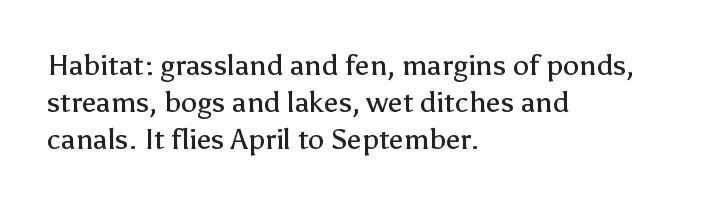
Q: Is the text bold? A: No.
Q: Is the text italic (slanted)? A: No, it is upright.
Q: Is the typeface a serif or a sans-serif typeface? A: Sans-serif.
Q: Is the text underlined? A: No.
Q: How is the paragraph aligned? A: Left-aligned.
Q: Is the spacing between letters normal or unusually wide? A: Normal.
Q: Is the spacing between lines tight, normal or loose? A: Normal.
Q: Width (condensed, normal, or wide)? A: Normal.
Q: Stroke contrast? A: Low.
Q: x-height? A: Medium.
Q: Monospaced? A: No.
